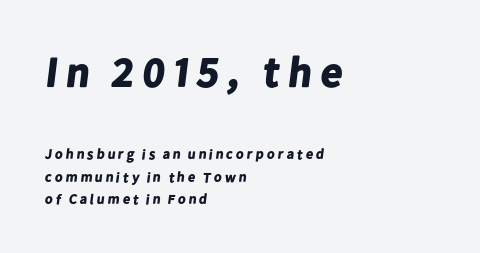
Q: Is the text bold? A: Yes.
Q: Is the typeface a serif or a sans-serif typeface? A: Sans-serif.
Q: Is the text underlined? A: No.
Q: How is the paragraph aligned? A: Left-aligned.
Q: Is the spacing between lines tight, normal or loose? A: Normal.
Q: Which block of text is set in a larger size, the first (top) or the second (bottom)? A: The first (top) one.
Q: Width (condensed, normal, or wide)? A: Normal.
Q: Stroke contrast? A: Low.
Q: x-height? A: Medium.
Q: Monospaced? A: No.
